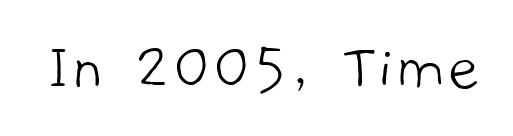
{"serif": "no", "bold": "no", "weight": "light", "width": "normal", "stroke_contrast": "low", "x_height": "medium", "monospaced": "no", "underline": "no", "letter_spacing": "normal", "letter_spacing_em": 0.0, "glyph_px": 71}
